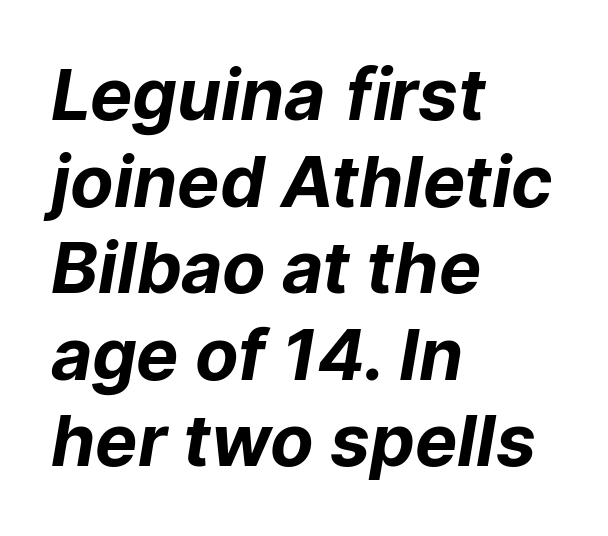
Q: Is the text bold? A: Yes.
Q: Is the typeface a serif or a sans-serif typeface? A: Sans-serif.
Q: Is the text underlined? A: No.
Q: How is the paragraph aligned? A: Left-aligned.
Q: Is the spacing between letters normal or unusually wide? A: Normal.
Q: Width (condensed, normal, or wide)? A: Normal.
Q: Stroke contrast? A: Low.
Q: x-height? A: Medium.
Q: Monospaced? A: No.
